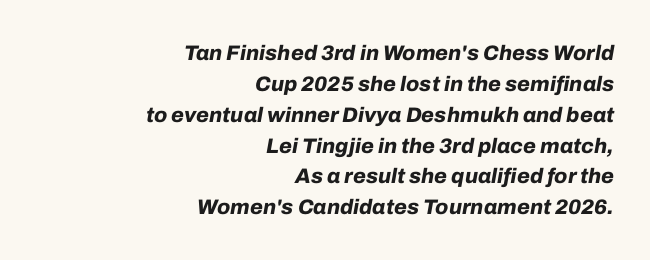
{"italic": "yes", "lean": "right", "slant_degrees": 10, "bold": "yes", "underline": "no", "align": "right", "line_spacing": "normal", "line_spacing_ratio": 1.47, "letter_spacing": "normal", "letter_spacing_em": 0.0, "glyph_px": 21}
